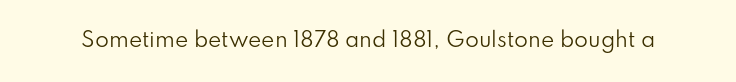
The image shows 20 px text type, upright; set normal letter spacing, not underlined.
